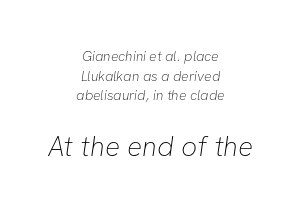
Q: Is the text bold? A: No.
Q: Is the typeface a serif or a sans-serif typeface? A: Sans-serif.
Q: Is the text underlined? A: No.
Q: How is the paragraph aligned? A: Centered.
Q: Is the spacing between letters normal or unusually wide? A: Normal.
Q: Is the spacing between lines tight, normal or loose? A: Normal.
Q: Which block of text is set in a larger size, the first (top) or the second (bottom)? A: The second (bottom) one.
Q: Width (condensed, normal, or wide)? A: Normal.
Q: Stroke contrast? A: Low.
Q: x-height? A: Medium.
Q: Monospaced? A: No.
